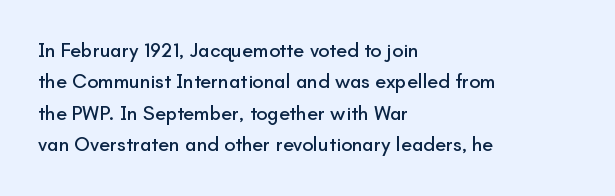
Compared with a centered layout, this one pins lines to the left instead. The space beneath each line is pristine and unruled. The passage shown stacks its lines at a standard gap. Do the letters lean? They stand straight. Spacing between characters is what you'd get straight out of the box.
